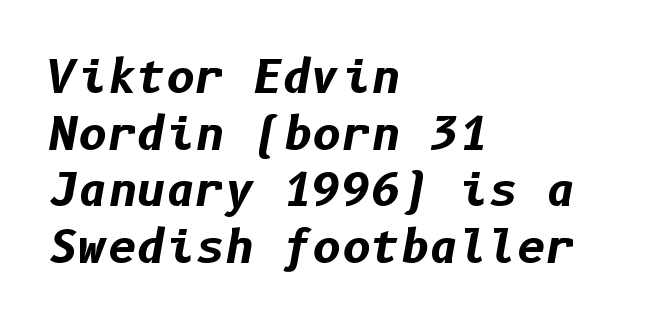
Q: Is the text bold? A: Yes.
Q: Is the text italic (slanted)? A: Yes, it leans right by about 10 degrees.
Q: Is the text underlined? A: No.
Q: How is the paragraph aligned? A: Left-aligned.
Q: Is the spacing between letters normal or unusually wide? A: Normal.
Q: Is the spacing between lines tight, normal or loose? A: Normal.
Q: Width (condensed, normal, or wide)? A: Normal.
Q: Stroke contrast? A: Low.
Q: x-height? A: Medium.
